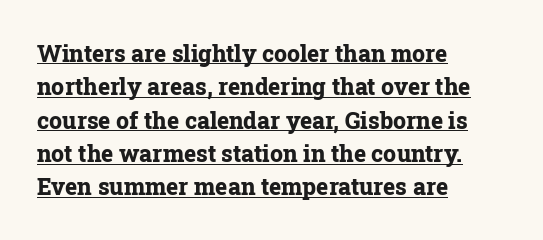
{"italic": "no", "bold": "yes", "underline": "yes", "align": "left", "line_spacing": "normal", "line_spacing_ratio": 1.45, "letter_spacing": "normal", "letter_spacing_em": 0.0, "glyph_px": 23}
